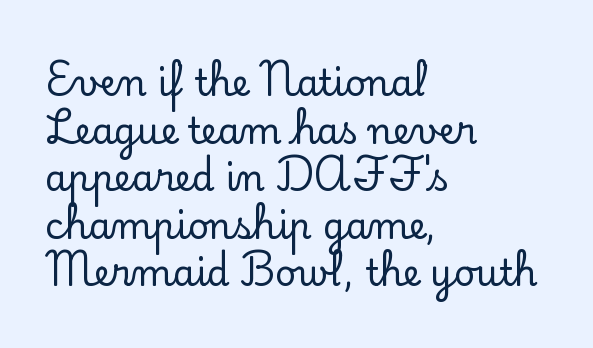
Q: Is the text italic (slanted)? A: No, it is upright.
Q: Is the typeface a serif or a sans-serif typeface? A: Serif.
Q: Is the text underlined? A: No.
Q: How is the paragraph aligned? A: Left-aligned.
Q: Is the spacing between letters normal or unusually wide? A: Normal.
Q: Is the spacing between lines tight, normal or loose? A: Normal.
Q: Width (condensed, normal, or wide)? A: Normal.
Q: Stroke contrast? A: Low.
Q: x-height? A: Small.
Q: Monospaced? A: No.
